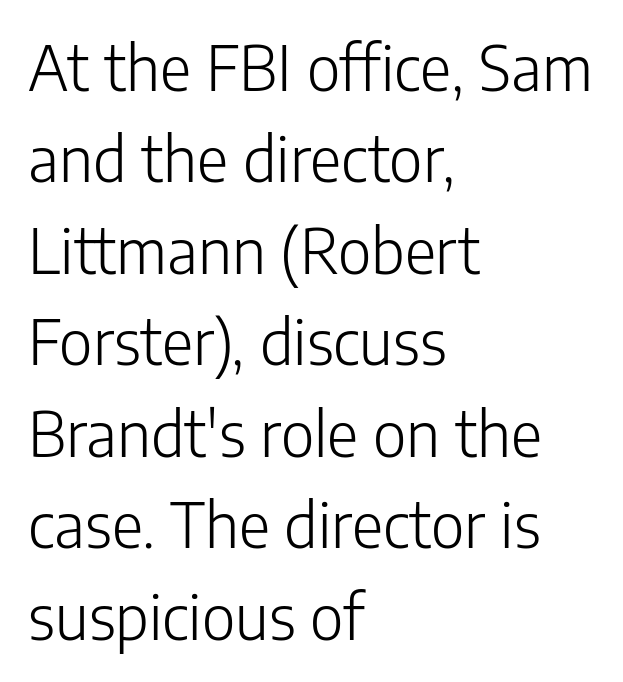
The image shows 61 px light sans-serif type, upright; set left-aligned, normal line spacing (1.5x), normal letter spacing, not underlined; low stroke contrast and a medium x-height.
